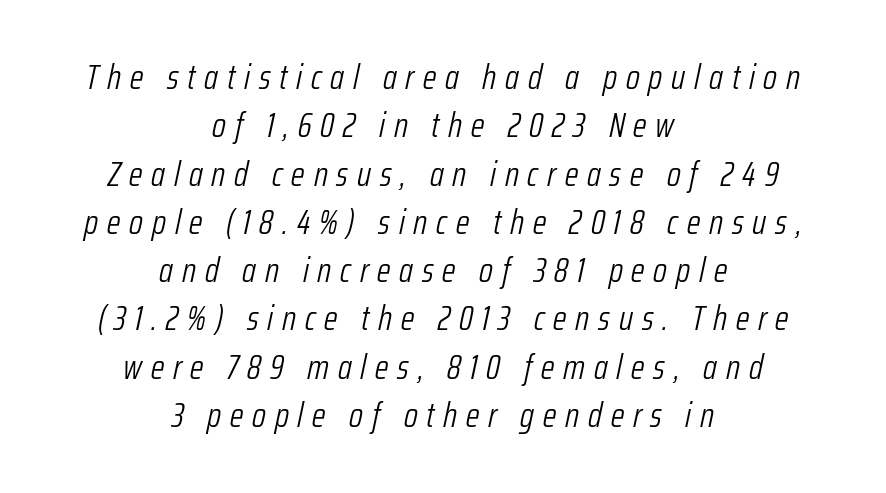
The image shows 35 px light, condensed type, italic (leaning right); set centered, normal line spacing (1.38x), unusually wide letter spacing (+0.25 em), not underlined; low stroke contrast and a medium x-height.
